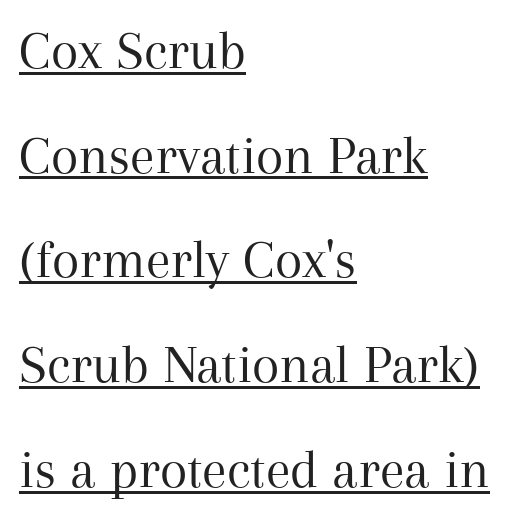
Examine the stroke ends and you'll spot serifs. All the whitespace from short lines collects on the right. The face used here is proportionally spaced, like ordinary book or web type. The weight would be labelled regular, book, light, or lighter still. A typesetter would mark this as roman, not italic.
